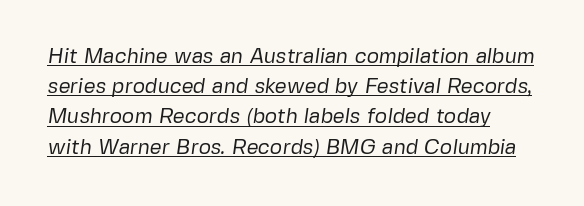
{"bold": "no", "underline": "yes", "line_spacing": "normal", "line_spacing_ratio": 1.44, "letter_spacing": "normal", "letter_spacing_em": 0.0, "glyph_px": 21}
